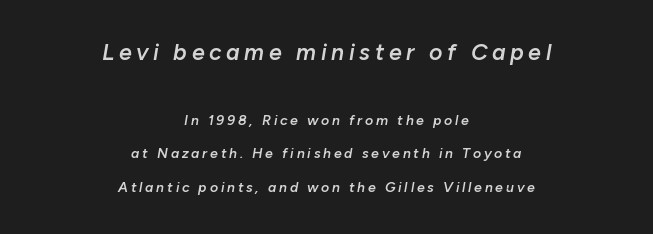
Q: Is the text bold? A: Semi-bold.
Q: Is the text italic (slanted)? A: Yes, it leans right by about 10 degrees.
Q: Is the text underlined? A: No.
Q: How is the paragraph aligned? A: Centered.
Q: Is the spacing between letters normal or unusually wide? A: Unusually wide.
Q: Is the spacing between lines tight, normal or loose? A: Loose.
Q: Which block of text is set in a larger size, the first (top) or the second (bottom)? A: The first (top) one.
